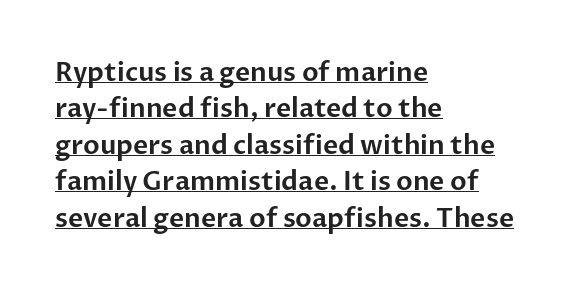
{"italic": "no", "underline": "yes", "align": "left", "line_spacing": "normal", "line_spacing_ratio": 1.4, "letter_spacing": "normal", "letter_spacing_em": 0.0, "glyph_px": 26}
